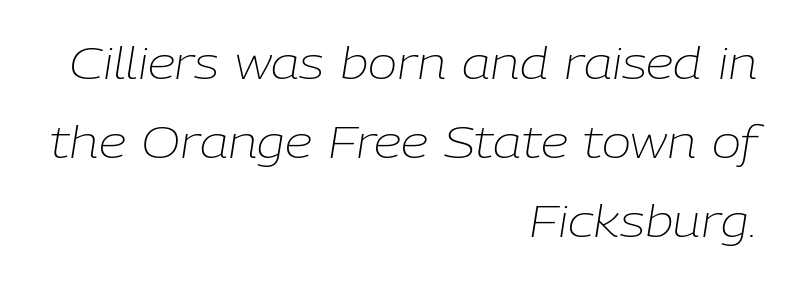
Q: Is the text bold? A: No.
Q: Is the text italic (slanted)? A: Yes, it leans right by about 9 degrees.
Q: Is the text underlined? A: No.
Q: How is the paragraph aligned? A: Right-aligned.
Q: Is the spacing between letters normal or unusually wide? A: Normal.
Q: Width (condensed, normal, or wide)? A: Normal.
Q: Stroke contrast? A: Low.
Q: x-height? A: Medium.
Q: Monospaced? A: No.
